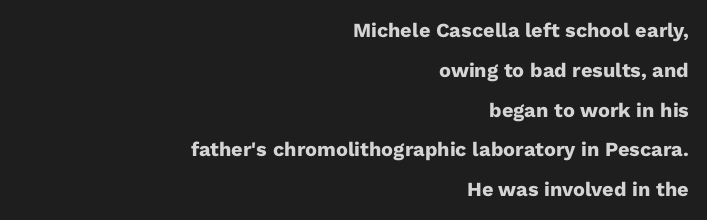
{"italic": "no", "bold": "yes", "underline": "no", "align": "right", "line_spacing": "loose", "line_spacing_ratio": 1.99, "letter_spacing": "normal", "letter_spacing_em": 0.0, "glyph_px": 20}
